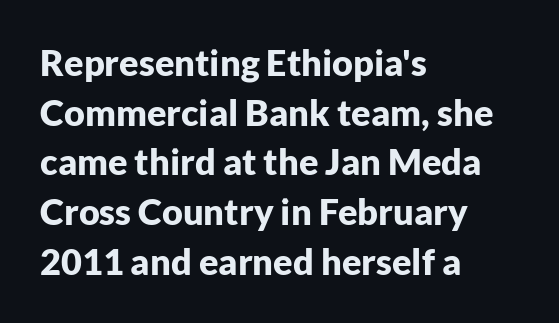
Default kerning and tracking; the words read as compact shapes. The lines in this sample share a left origin and differ only in where they stop. The face used here is a sans, in the tradition of grotesques and geometrics. A normal amount of white space separates one row of letters from the next. This sample has the flowing, uneven cadence of proportional lettering. Weight check: bold — yes, fully.
